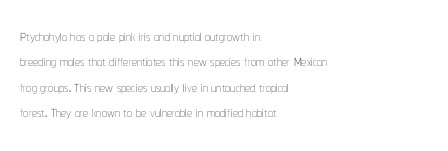
The image shows 20 px text type, upright; set left-aligned, normal line spacing (1.27x), normal letter spacing, not underlined.
